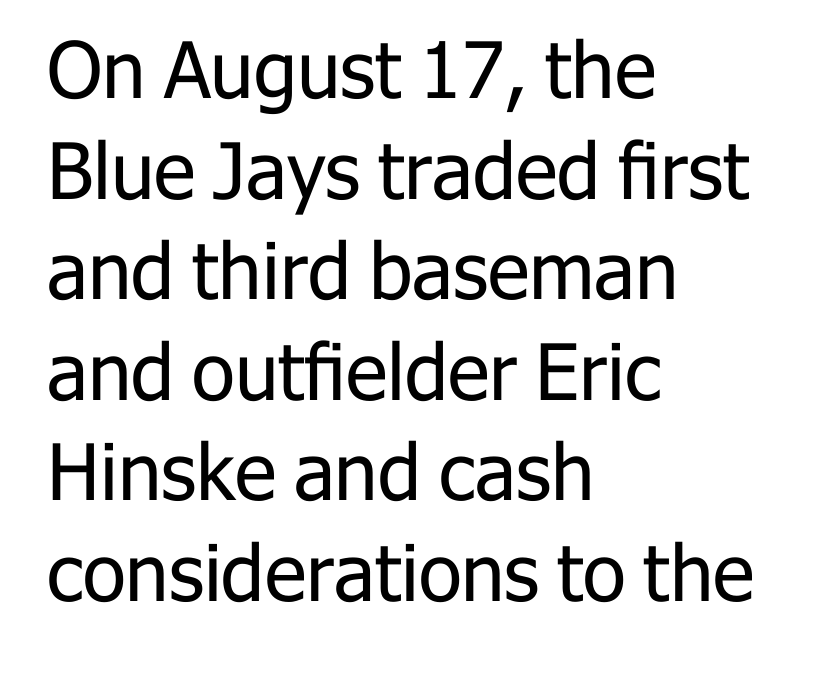
Weight: regular or lighter. Is there much room between lines? A standard amount, neither cramped nor airy. The setting favours the left margin, as ordinary paragraphs usually do. Looks like regular typesetting: each glyph gets only the width it needs. The text was rendered using a sans face with plain stroke endings.
